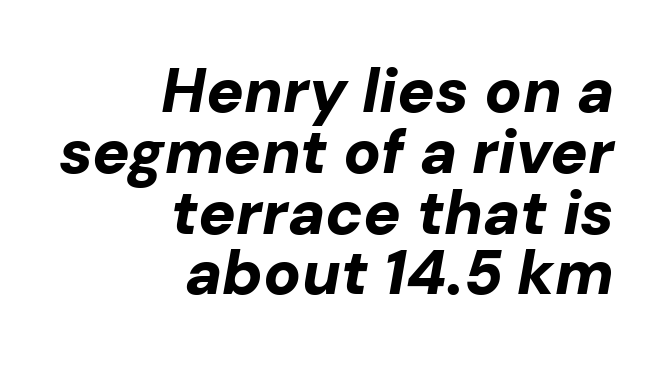
The image shows 62 px bold type, italic (leaning right); set right-aligned, tight line spacing (0.98x), normal letter spacing, not underlined; low stroke contrast and a medium x-height.
